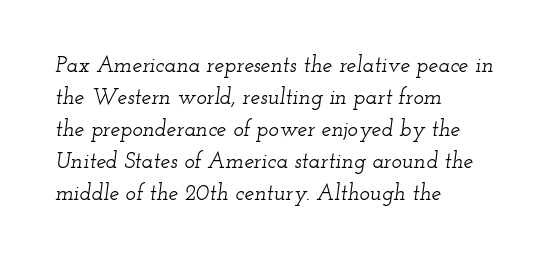
Q: Is the text italic (slanted)? A: Yes, it leans right by about 12 degrees.
Q: Is the text underlined? A: No.
Q: How is the paragraph aligned? A: Left-aligned.
Q: Is the spacing between letters normal or unusually wide? A: Normal.
Q: Is the spacing between lines tight, normal or loose? A: Normal.
